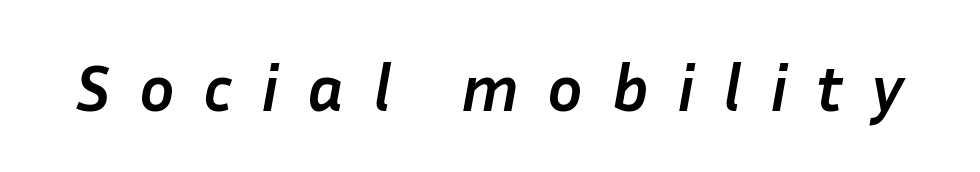
Q: Is the text bold? A: Yes.
Q: Is the text italic (slanted)? A: Yes, it leans right by about 10 degrees.
Q: Is the text underlined? A: No.
Q: Is the spacing between letters normal or unusually wide? A: Unusually wide.
Q: Width (condensed, normal, or wide)? A: Normal.
Q: Stroke contrast? A: Low.
Q: x-height? A: Medium.
Q: Monospaced? A: No.
